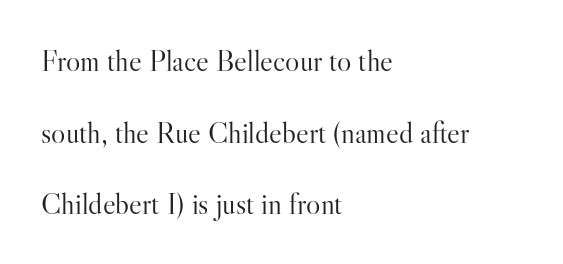
{"serif": "yes", "italic": "no", "bold": "no", "weight": "light", "width": "normal", "stroke_contrast": "high", "x_height": "small", "monospaced": "no", "underline": "no", "align": "left", "line_spacing": "loose", "line_spacing_ratio": 2.39, "letter_spacing": "normal", "letter_spacing_em": 0.0, "glyph_px": 30}
